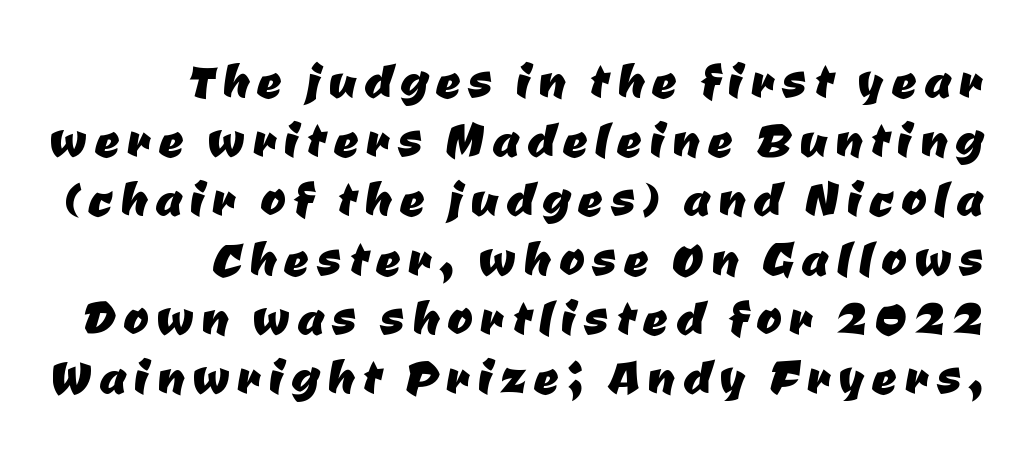
Q: Is the typeface a serif or a sans-serif typeface? A: Sans-serif.
Q: Is the text underlined? A: No.
Q: Is the spacing between lines tight, normal or loose? A: Tight.
Q: Width (condensed, normal, or wide)? A: Normal.
Q: Stroke contrast? A: Low.
Q: x-height? A: Medium.
Q: Monospaced? A: No.
